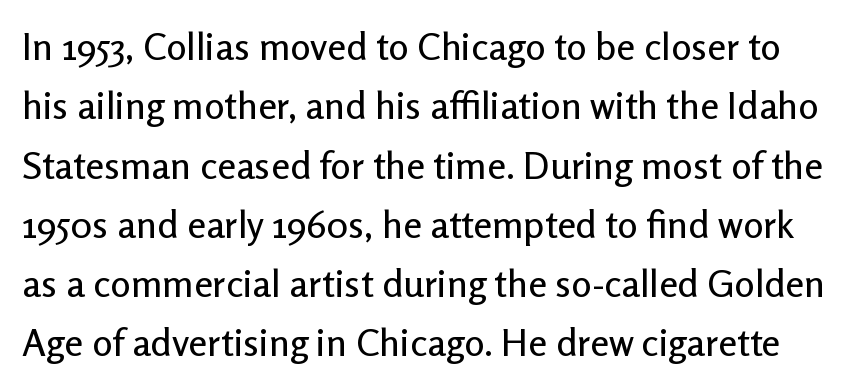
Q: Is the text italic (slanted)? A: No, it is upright.
Q: Is the typeface a serif or a sans-serif typeface? A: Sans-serif.
Q: Is the text underlined? A: No.
Q: Is the spacing between letters normal or unusually wide? A: Normal.
Q: Is the spacing between lines tight, normal or loose? A: Normal.
Q: Width (condensed, normal, or wide)? A: Normal.
Q: Stroke contrast? A: Low.
Q: x-height? A: Medium.
Q: Monospaced? A: No.
